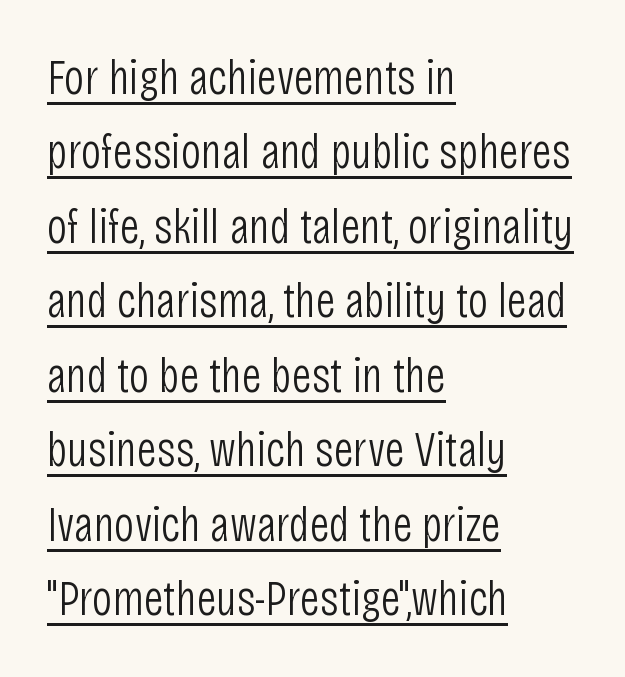
Quick note: not italic, upright. Reading down the block, your eye returns to a fixed left position each line. The horizontal fit of the characters is conventional and even. The letters carry no serifs — their stems end cleanly without finishing strokes. Weight class: somewhere from thin through regular. Here the designer chose a conventional face with non-uniform glyph widths.
